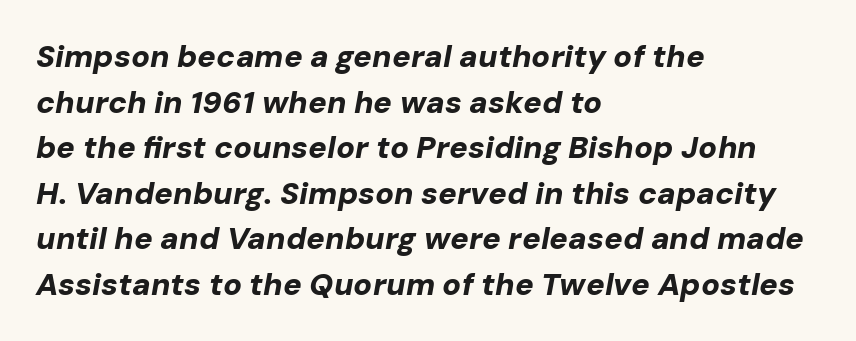
{"italic": "yes", "lean": "right", "slant_degrees": 10, "bold": "yes", "weight": "bold", "width": "normal", "stroke_contrast": "low", "x_height": "medium", "monospaced": "no", "underline": "no", "align": "left", "line_spacing": "normal", "line_spacing_ratio": 1.47, "letter_spacing": "normal", "letter_spacing_em": 0.0, "glyph_px": 31}
